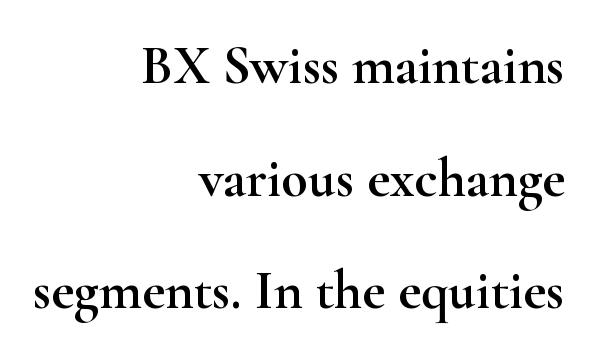
{"serif": "yes", "italic": "no", "width": "wide", "stroke_contrast": "high", "x_height": "small", "monospaced": "no", "underline": "no", "align": "right", "line_spacing": "loose", "line_spacing_ratio": 2.05, "letter_spacing": "normal", "letter_spacing_em": 0.0, "glyph_px": 55}
